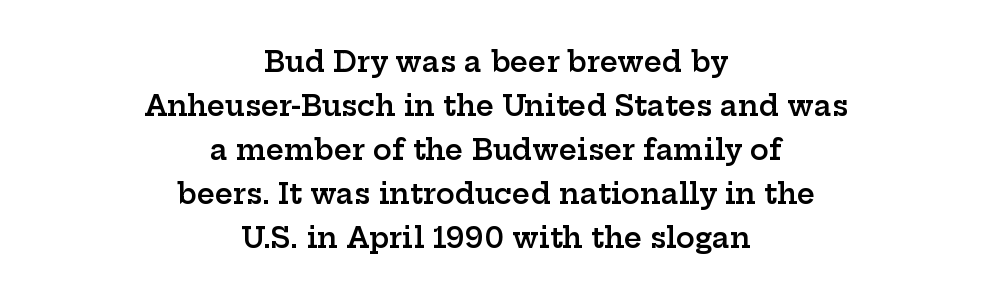
Honestly, there is no underline to notice here at all. Compared with an ordinary text face, these strokes are moderately heavier — a semibold. The text block is weighted toward neither margin, spreading evenly from the middle. This rendering employs a face with finishing strokes, i.e., a serif. The letterforms sit shoulder to shoulder at normal distance. The passage shown stacks its lines at a standard gap.
